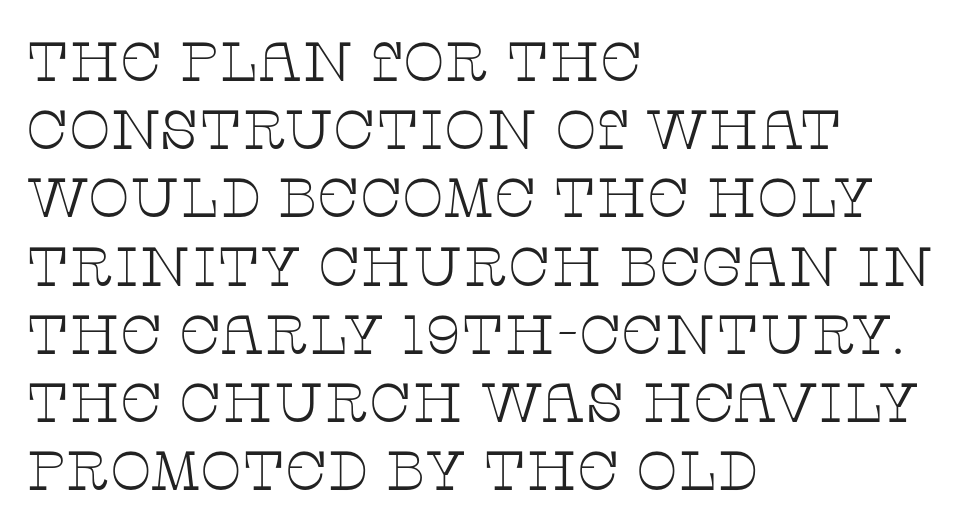
{"serif": "yes", "italic": "no", "bold": "no", "weight": "thin", "width": "wide", "stroke_contrast": "low", "x_height": "large", "monospaced": "no", "underline": "no", "align": "left", "line_spacing_ratio": 1.24, "letter_spacing": "normal", "letter_spacing_em": 0.0, "glyph_px": 55}
